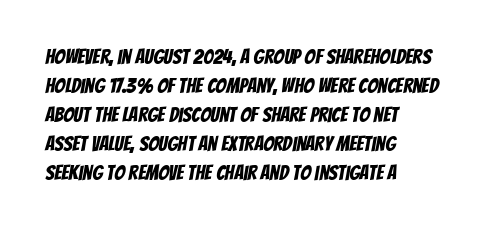
{"underline": "no", "align": "left", "line_spacing": "normal", "line_spacing_ratio": 1.38, "letter_spacing": "normal", "letter_spacing_em": 0.0, "glyph_px": 21}
